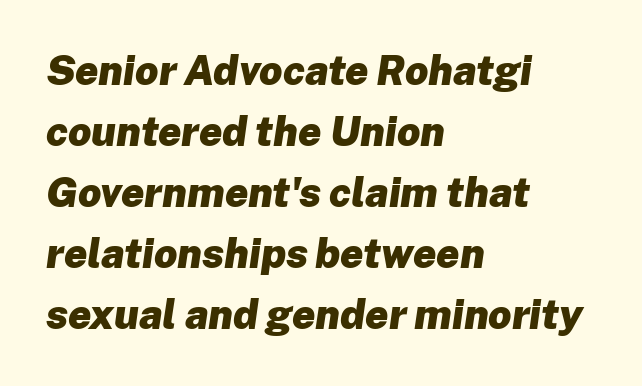
The rendering anchors every line to the left-hand side. The whole block is typeset with a tilt. Spacing verdict: proportional, widths tailored to each character. Its strokes are broad and dark, the hallmark of bold type. Honestly, there is no underline to notice here at all. Between one letter and the next there's only the usual sliver of space.
